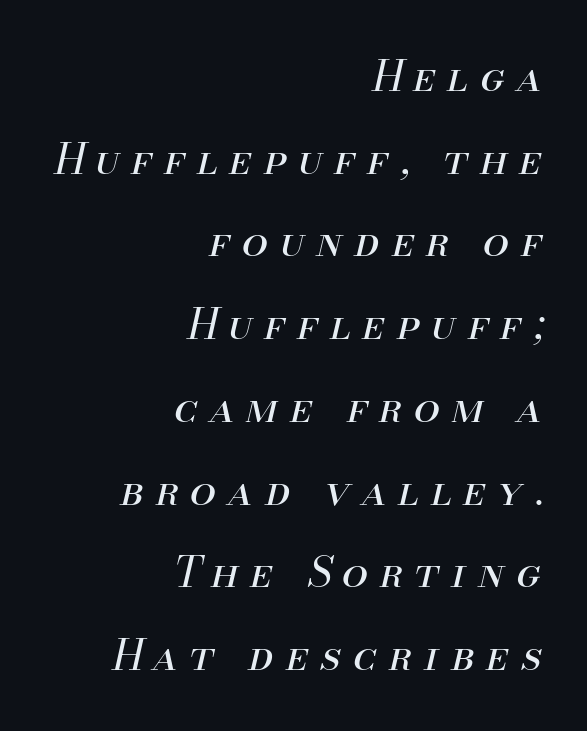
Decoration check: the copy has no underline. The rendering uses natural spacing where letterforms have individual widths. Regarding leading, the lines here are spaced well apart. The typography opts for an oblique posture over an upright one. Line ends are locked; line starts wander.
